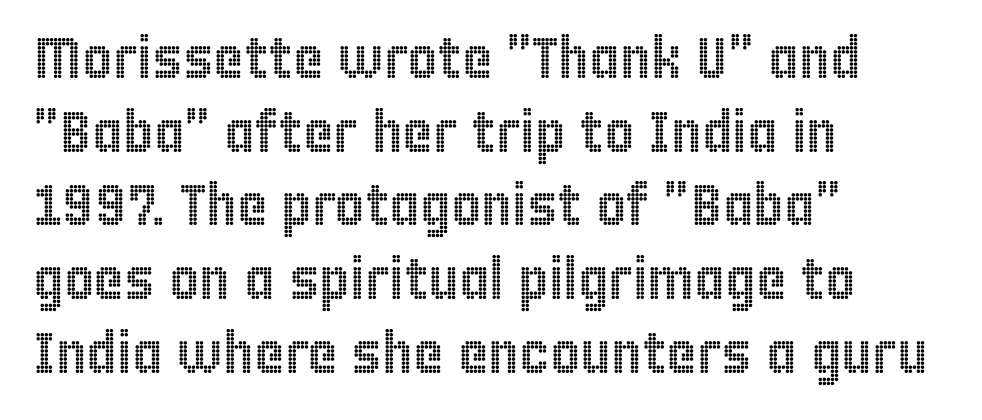
Q: Is the text italic (slanted)? A: No, it is upright.
Q: Is the text underlined? A: No.
Q: How is the paragraph aligned? A: Left-aligned.
Q: Is the spacing between letters normal or unusually wide? A: Normal.
Q: Is the spacing between lines tight, normal or loose? A: Normal.
Q: Width (condensed, normal, or wide)? A: Condensed.
Q: x-height? A: Large.
Q: Monospaced? A: No.
